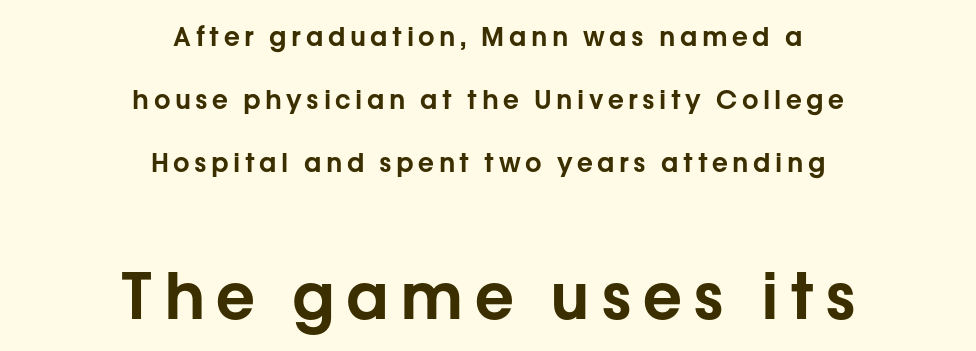
The image shows 64 px sans-serif type, upright; set centered, loose line spacing (2.42x), not underlined; the second (bottom) block is 2.46x larger; low stroke contrast and a medium x-height.
